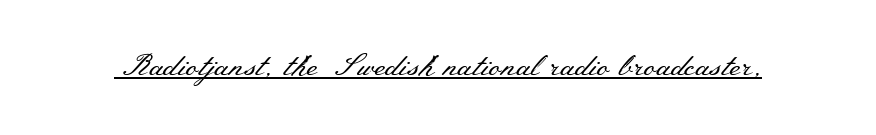
Q: Is the text bold? A: No.
Q: Is the text italic (slanted)? A: Yes.
Q: Is the typeface a serif or a sans-serif typeface? A: Serif.
Q: Is the text underlined? A: Yes.
Q: Is the spacing between letters normal or unusually wide? A: Normal.
Q: Width (condensed, normal, or wide)? A: Wide.
Q: Stroke contrast? A: Medium.
Q: x-height? A: Small.
Q: Monospaced? A: No.
